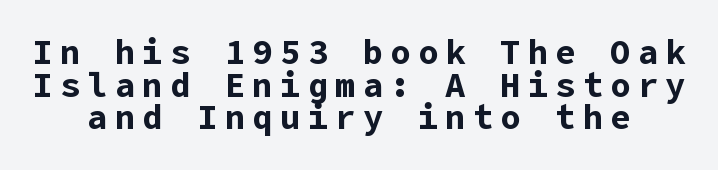
{"serif": "no", "italic": "no", "bold": "yes", "weight": "bold", "width": "normal", "stroke_contrast": "low", "x_height": "medium", "underline": "no", "line_spacing": "tight", "line_spacing_ratio": 0.96, "letter_spacing": "wide", "letter_spacing_em": 0.21, "glyph_px": 34}
